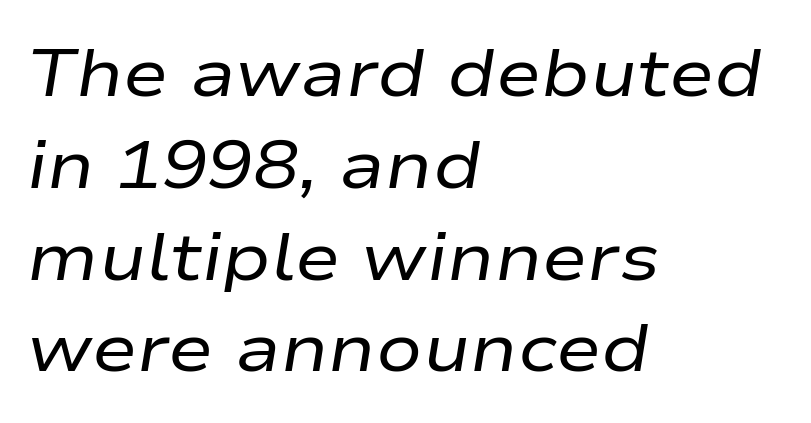
Q: Is the text bold? A: No.
Q: Is the text italic (slanted)? A: Yes, it leans right by about 9 degrees.
Q: Is the text underlined? A: No.
Q: How is the paragraph aligned? A: Left-aligned.
Q: Is the spacing between letters normal or unusually wide? A: Normal.
Q: Is the spacing between lines tight, normal or loose? A: Normal.
Q: Width (condensed, normal, or wide)? A: Wide.
Q: Stroke contrast? A: Low.
Q: x-height? A: Medium.
Q: Monospaced? A: No.
